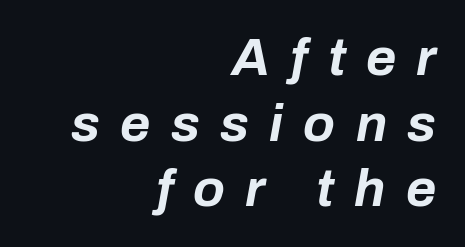
Teacher's note: observe the even right margin — that is flush-right alignment. Check the space under the baseline: it is left empty. This sample uses an oblique cut, with every glyph tilted off the vertical. Is this a fixed-width face? No — the glyphs have proportional, varying widths. Interline gaps are of average width in this sample. Plenty of ink on the page — the face is bold.
